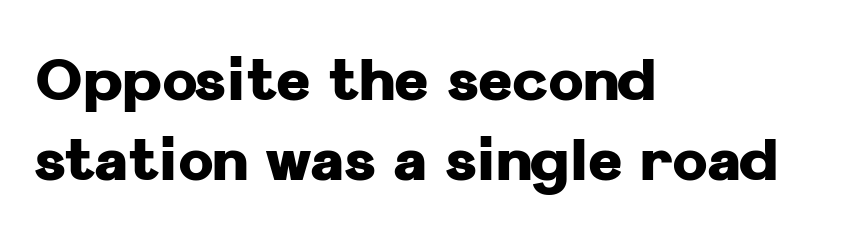
{"serif": "no", "italic": "no", "bold": "yes", "weight": "heavy", "width": "normal", "stroke_contrast": "low", "x_height": "medium", "monospaced": "no", "underline": "no", "align": "left", "line_spacing": "normal", "line_spacing_ratio": 1.35, "letter_spacing": "normal", "letter_spacing_em": 0.0, "glyph_px": 59}
